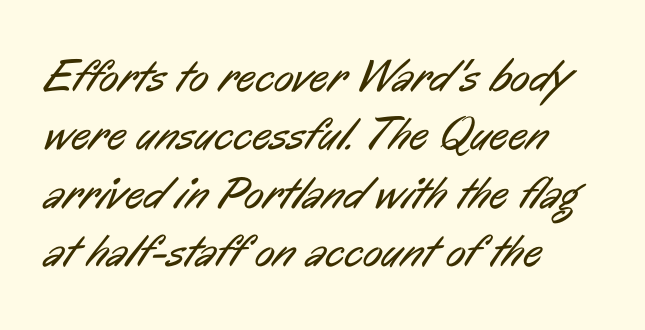
{"serif": "no", "bold": "no", "weight": "regular", "width": "condensed", "stroke_contrast": "low", "x_height": "medium", "monospaced": "no", "underline": "no", "line_spacing": "normal", "line_spacing_ratio": 1.27, "letter_spacing": "normal", "letter_spacing_em": 0.0, "glyph_px": 46}
